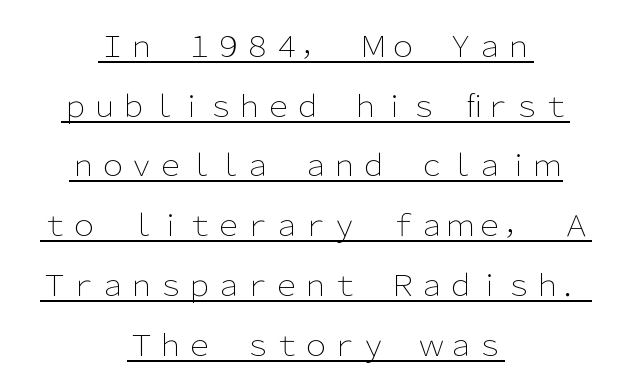
Q: Is the text bold? A: No.
Q: Is the text italic (slanted)? A: No, it is upright.
Q: Is the typeface a serif or a sans-serif typeface? A: Sans-serif.
Q: Is the text underlined? A: Yes.
Q: How is the paragraph aligned? A: Centered.
Q: Is the spacing between letters normal or unusually wide? A: Normal.
Q: Is the spacing between lines tight, normal or loose? A: Loose.
Q: Width (condensed, normal, or wide)? A: Normal.
Q: Stroke contrast? A: Low.
Q: x-height? A: Medium.
Q: Monospaced? A: No.
